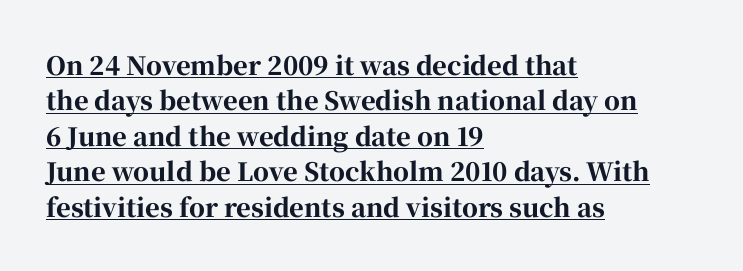
Typographic density is high because the face is bold. Compared with typical paragraphs, the rows here are spaced about the same. Spacing between characters is what you'd get straight out of the box. Does a line run under the words? Yes, clearly. A classic flush-left, rag-right setting is used for this passage.
